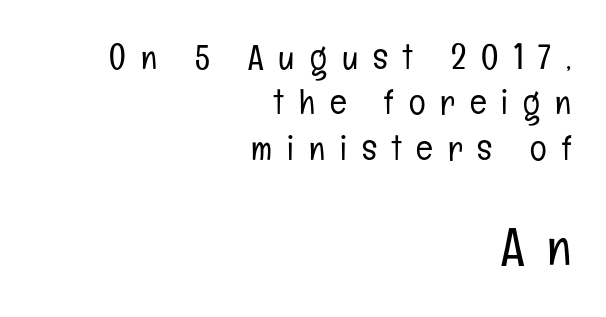
The image shows 53 px light, condensed sans-serif type, upright; set right-aligned, normal line spacing (1.3x), unusually wide letter spacing (+0.43 em), not underlined; the second (bottom) block is 1.51x larger; low stroke contrast and a medium x-height.
